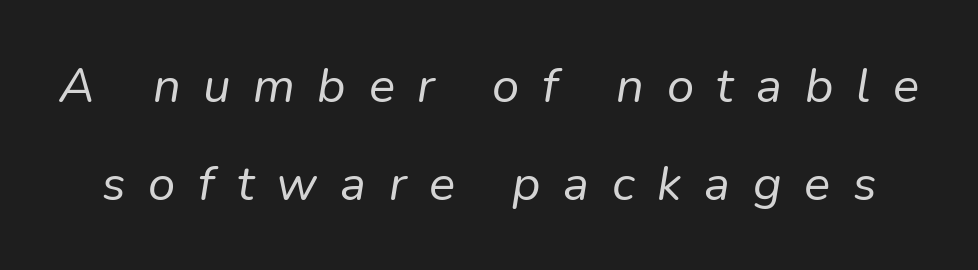
Just letters on the line, the space beneath them empty. Words appear elongated and porous because spacing is wide. Think of a printed novel: that variable character pitch is what you see here. Ink coverage per letter is moderate at most. The lettering tilts uniformly, giving the passage an italic look.
